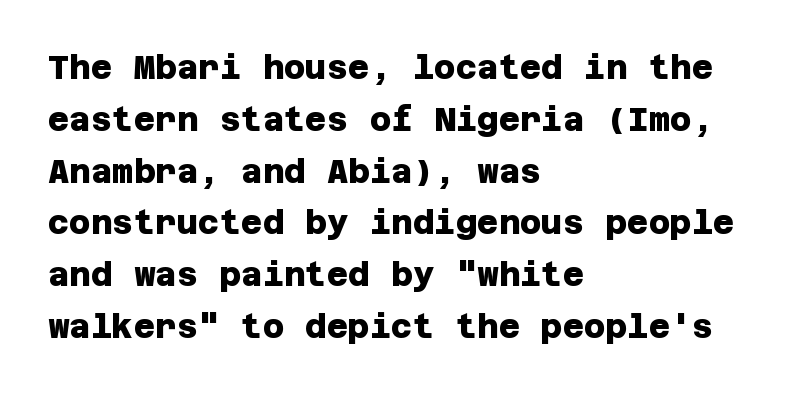
The image shows 33 px heavy sans-serif type; set left-aligned, normal line spacing (1.57x), normal letter spacing, not underlined; low stroke contrast and a large x-height.
